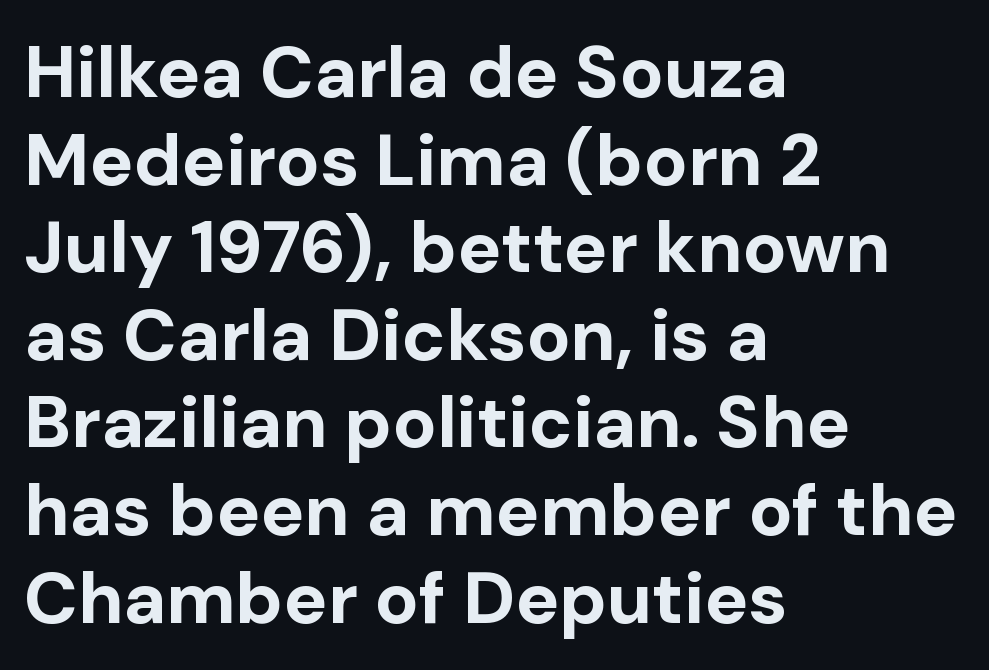
The image shows 73 px bold sans-serif type, upright; set left-aligned, line spacing 1.2x, normal letter spacing, not underlined; low stroke contrast and a medium x-height.
